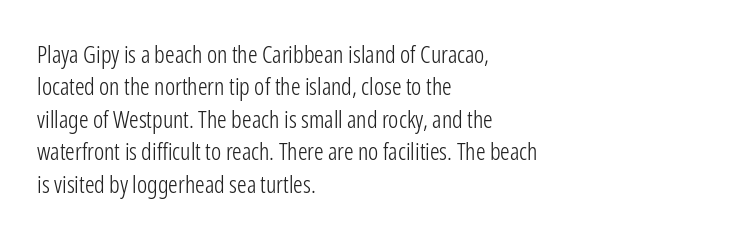
Q: Is the text bold? A: No.
Q: Is the text italic (slanted)? A: No, it is upright.
Q: Is the text underlined? A: No.
Q: How is the paragraph aligned? A: Left-aligned.
Q: Is the spacing between letters normal or unusually wide? A: Normal.
Q: Is the spacing between lines tight, normal or loose? A: Normal.
